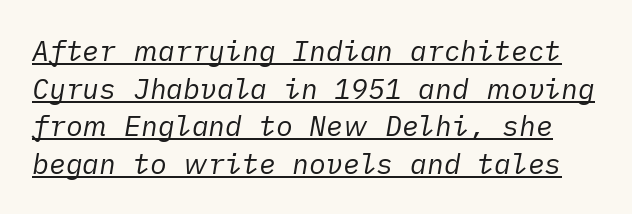
A typesetter would mark this as italic. Each word holds together tightly as a unit, with standard inter-letter gaps. Is there much room between lines? A standard amount, neither cramped nor airy. Beneath each row of characters lies a ruled line. The typeface has the unassuming heft of standard copy or less.
